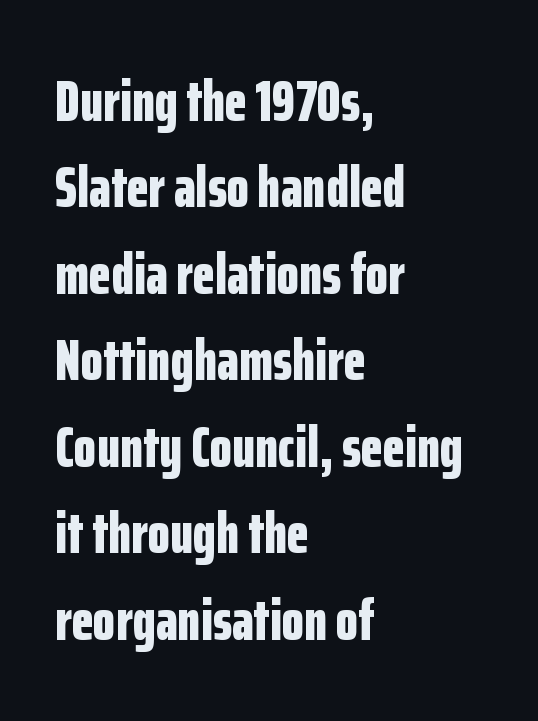
The image shows 58 px bold, condensed sans-serif type, upright; set left-aligned, normal line spacing (1.49x), normal letter spacing, not underlined; low stroke contrast and a medium x-height.
